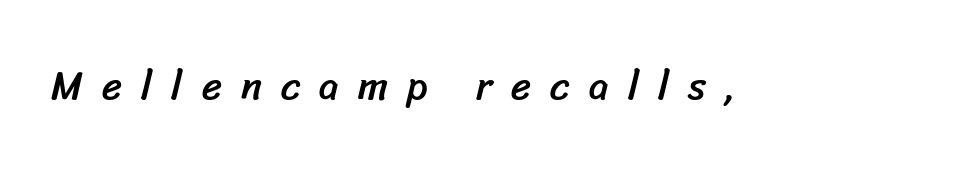
Does extra space separate the letters? Yes, quite a lot of it. Each letter keeps its own natural width here, so spacing adapts to shape. Nope, no serifs anywhere on these letters. Lines of text with bare space underneath.
